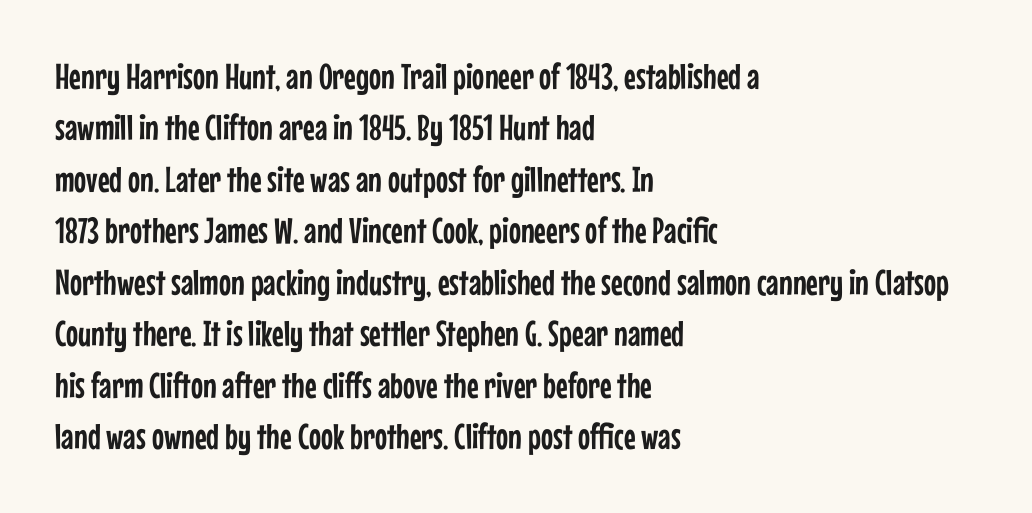
Q: Is the text italic (slanted)? A: No, it is upright.
Q: Is the typeface a serif or a sans-serif typeface? A: Sans-serif.
Q: Is the text underlined? A: No.
Q: How is the paragraph aligned? A: Left-aligned.
Q: Is the spacing between letters normal or unusually wide? A: Normal.
Q: Is the spacing between lines tight, normal or loose? A: Normal.
Q: Width (condensed, normal, or wide)? A: Condensed.
Q: Stroke contrast? A: Low.
Q: x-height? A: Medium.
Q: Monospaced? A: No.
